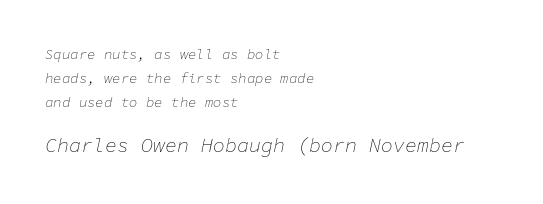
Q: Is the text bold? A: No.
Q: Is the text italic (slanted)? A: Yes, it leans right by about 11 degrees.
Q: Is the text underlined? A: No.
Q: How is the paragraph aligned? A: Left-aligned.
Q: Is the spacing between letters normal or unusually wide? A: Normal.
Q: Is the spacing between lines tight, normal or loose? A: Normal.
Q: Which block of text is set in a larger size, the first (top) or the second (bottom)? A: The second (bottom) one.
